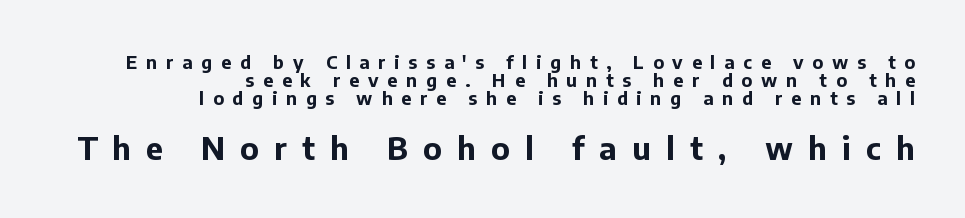
{"serif": "no", "italic": "no", "bold": "yes", "weight": "bold", "width": "normal", "stroke_contrast": "low", "x_height": "medium", "monospaced": "no", "underline": "no", "align": "right", "line_spacing": "tight", "line_spacing_ratio": 0.99, "letter_spacing": "wide", "letter_spacing_em": 0.49, "larger_block": "second", "size_ratio": 1.72, "glyph_px": 31}
